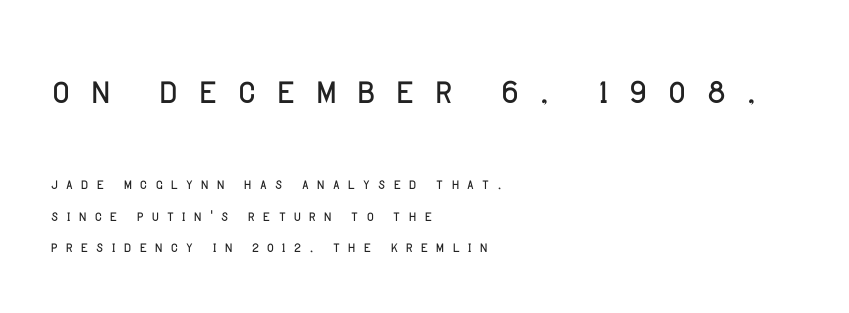
{"serif": "no", "italic": "no", "bold": "no", "weight": "light", "width": "normal", "stroke_contrast": "low", "x_height": "large", "monospaced": "no", "underline": "no", "align": "left", "line_spacing": "normal", "line_spacing_ratio": 1.66, "letter_spacing": "wide", "letter_spacing_em": 0.35, "larger_block": "first", "size_ratio": 2.53, "glyph_px": 48}
